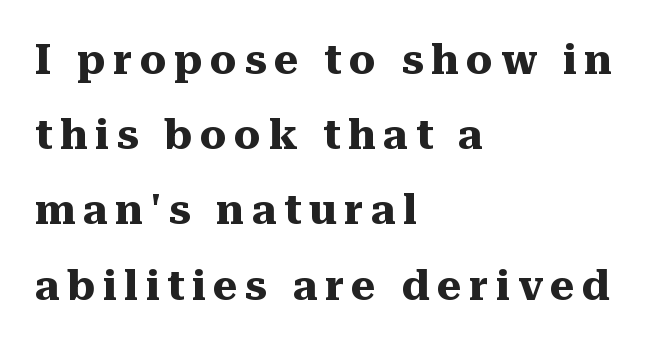
The text block is weighted toward the left margin, trailing off unevenly rightward. A serif font was chosen for this passage. Looks like regular typesetting: each glyph gets only the width it needs. Rendered with straight, roman letterforms.
